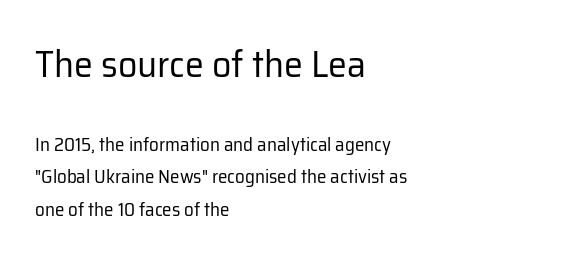
{"serif": "no", "italic": "no", "bold": "no", "weight": "regular", "width": "normal", "stroke_contrast": "low", "x_height": "medium", "monospaced": "no", "underline": "no", "align": "left", "line_spacing": "normal", "line_spacing_ratio": 1.7, "letter_spacing": "normal", "letter_spacing_em": 0.0, "larger_block": "first", "size_ratio": 2.0, "glyph_px": 38}
